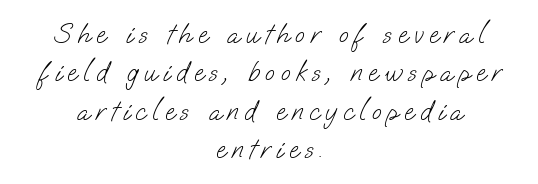
The image shows 28 px light sans-serif type; set centered, normal line spacing (1.37x), unusually wide letter spacing (+0.21 em), not underlined; low stroke contrast and a small x-height.
